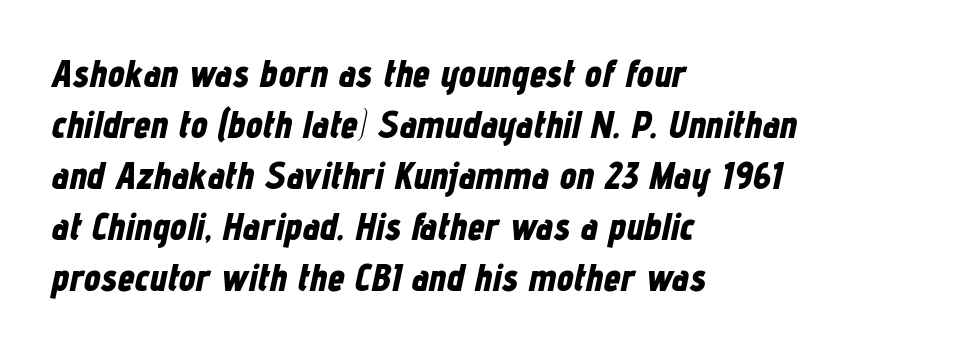
Q: Is the text bold? A: Yes.
Q: Is the text italic (slanted)? A: Yes, it leans right by about 12 degrees.
Q: Is the text underlined? A: No.
Q: How is the paragraph aligned? A: Left-aligned.
Q: Is the spacing between letters normal or unusually wide? A: Normal.
Q: Is the spacing between lines tight, normal or loose? A: Normal.
Q: Width (condensed, normal, or wide)? A: Condensed.
Q: Stroke contrast? A: Low.
Q: x-height? A: Medium.
Q: Monospaced? A: No.
